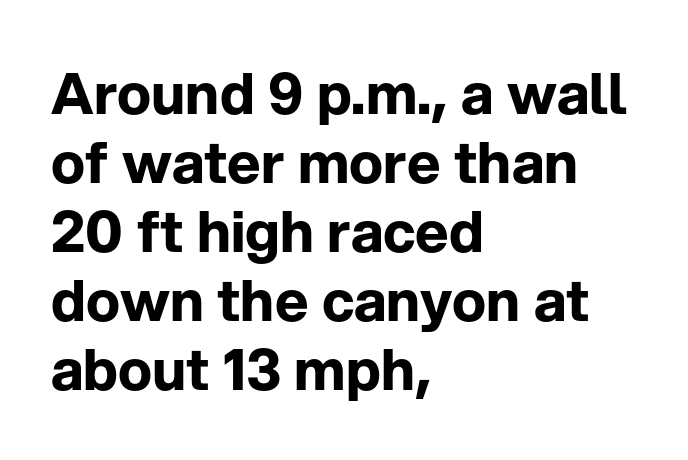
The letters stand straight up with perfectly vertical stems. Alignment: flush left. Is the letter spacing exaggerated? No — it looks like the ordinary default. The typesetting leans heavy: a genuine bold. The strip under each line holds only bare page. Proportional: the letters do not fall into vertical columns.
